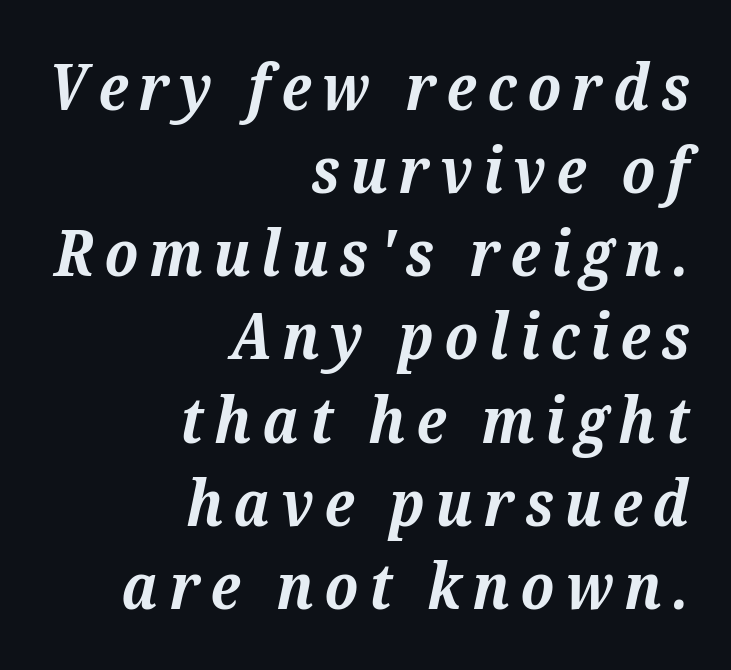
What's the leading like? Ordinary, nothing unusual. Alignment: flush right. The specimen reads as italic at a glance. To sum up the face: it has serifs.
